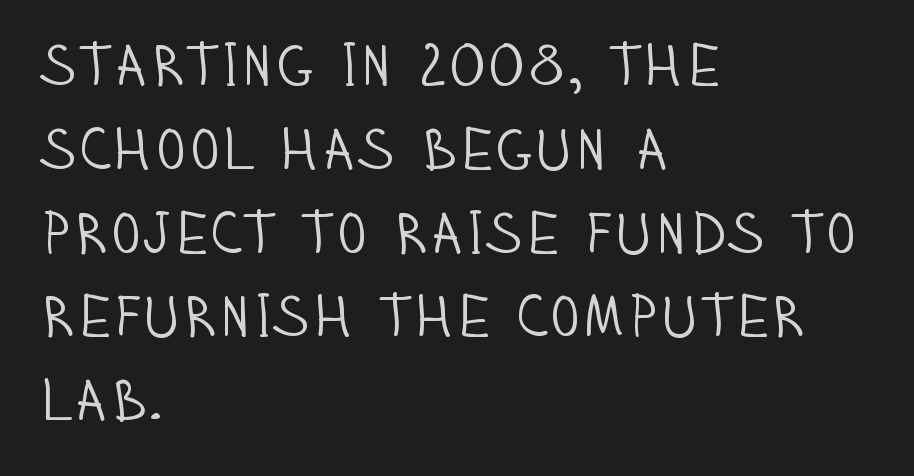
{"serif": "no", "italic": "no", "bold": "no", "weight": "light", "width": "condensed", "stroke_contrast": "low", "x_height": "large", "monospaced": "no", "underline": "no", "align": "left", "line_spacing": "normal", "line_spacing_ratio": 1.42, "letter_spacing": "normal", "letter_spacing_em": 0.0, "glyph_px": 59}
